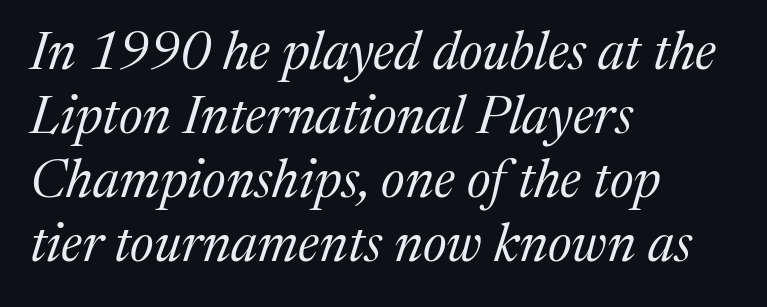
Q: Is the text bold? A: No.
Q: Is the text italic (slanted)? A: Yes, it leans right by about 17 degrees.
Q: Is the typeface a serif or a sans-serif typeface? A: Serif.
Q: Is the text underlined? A: No.
Q: How is the paragraph aligned? A: Left-aligned.
Q: Is the spacing between letters normal or unusually wide? A: Normal.
Q: Width (condensed, normal, or wide)? A: Normal.
Q: Stroke contrast? A: Medium.
Q: x-height? A: Medium.
Q: Monospaced? A: No.
